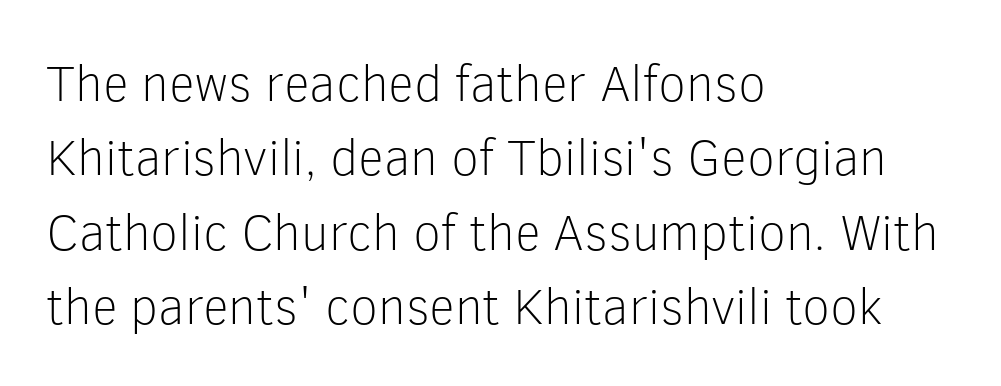
{"serif": "no", "italic": "no", "bold": "no", "weight": "light", "width": "normal", "stroke_contrast": "low", "x_height": "medium", "monospaced": "no", "underline": "no", "align": "left", "line_spacing": "normal", "line_spacing_ratio": 1.46, "letter_spacing": "normal", "letter_spacing_em": 0.0, "glyph_px": 51}
